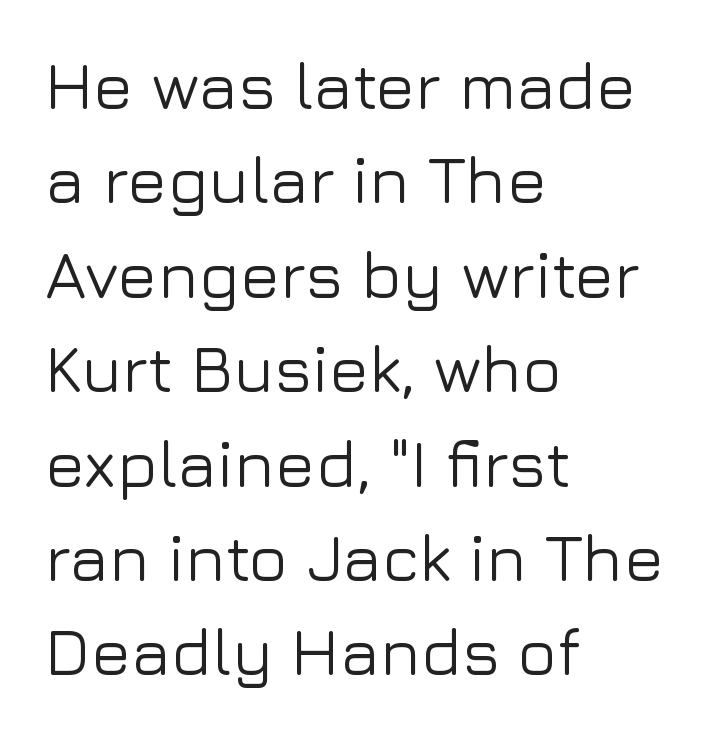
The image shows 66 px sans-serif type, upright; set left-aligned, normal line spacing (1.43x), normal letter spacing, not underlined; low stroke contrast and a medium x-height.
